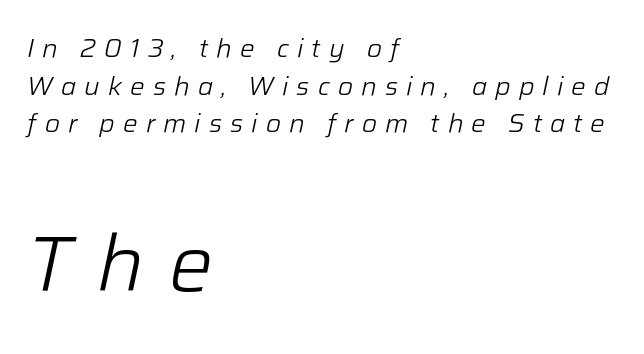
The image shows 78 px light type, italic (leaning right); set left-aligned, normal line spacing (1.45x), unusually wide letter spacing (+0.31 em), not underlined; the second (bottom) block is 3.0x larger; low stroke contrast and a medium x-height.
